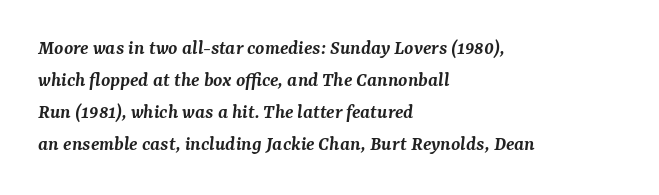
Nobody drew a line under any word here. Every character sits at an angle, as italics do. Weight check: semibold — heavier than regular, not quite bold. All the whitespace from short lines collects on the right. The letters sit at their default tracking, neither squeezed nor spread. Is there much room between lines? A standard amount, neither cramped nor airy.
